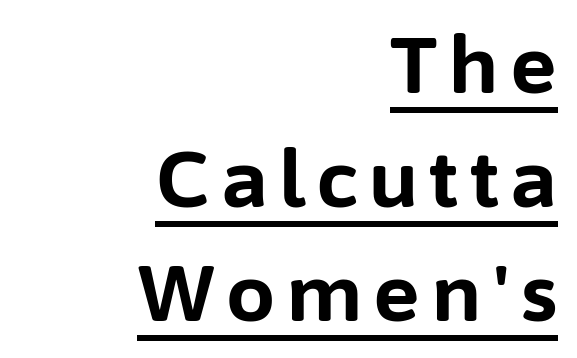
The image shows 78 px bold sans-serif type, upright; set right-aligned, normal line spacing (1.46x), underlined; low stroke contrast and a medium x-height.
